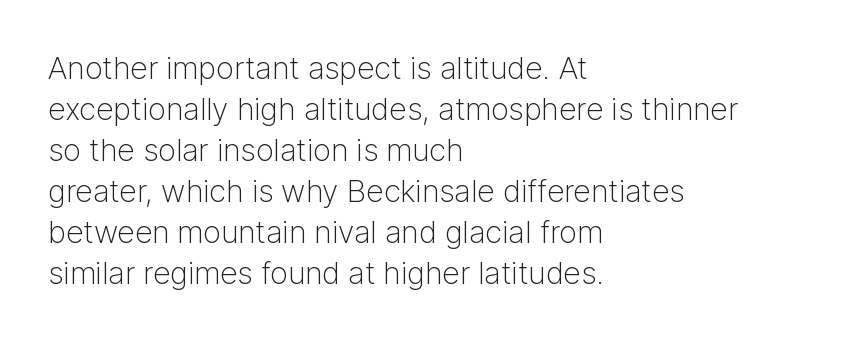
The image shows 31 px light sans-serif type, upright; set left-aligned, normal line spacing (1.32x), normal letter spacing, not underlined; low stroke contrast and a medium x-height.
